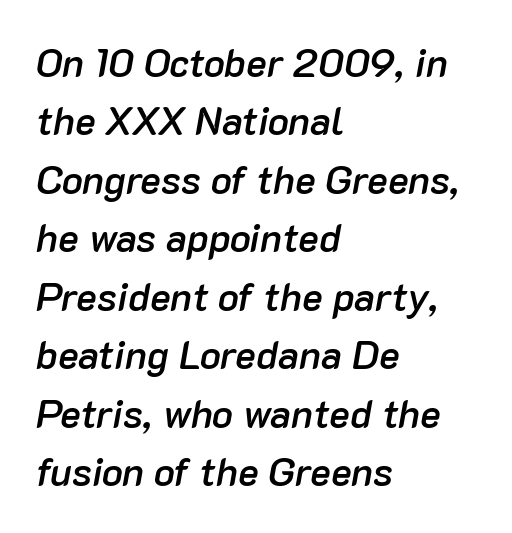
Q: Is the text bold? A: Semi-bold.
Q: Is the text italic (slanted)? A: Yes, it leans right by about 10 degrees.
Q: Is the text underlined? A: No.
Q: How is the paragraph aligned? A: Left-aligned.
Q: Is the spacing between letters normal or unusually wide? A: Normal.
Q: Is the spacing between lines tight, normal or loose? A: Normal.
Q: Width (condensed, normal, or wide)? A: Normal.
Q: Stroke contrast? A: Low.
Q: x-height? A: Medium.
Q: Monospaced? A: No.
